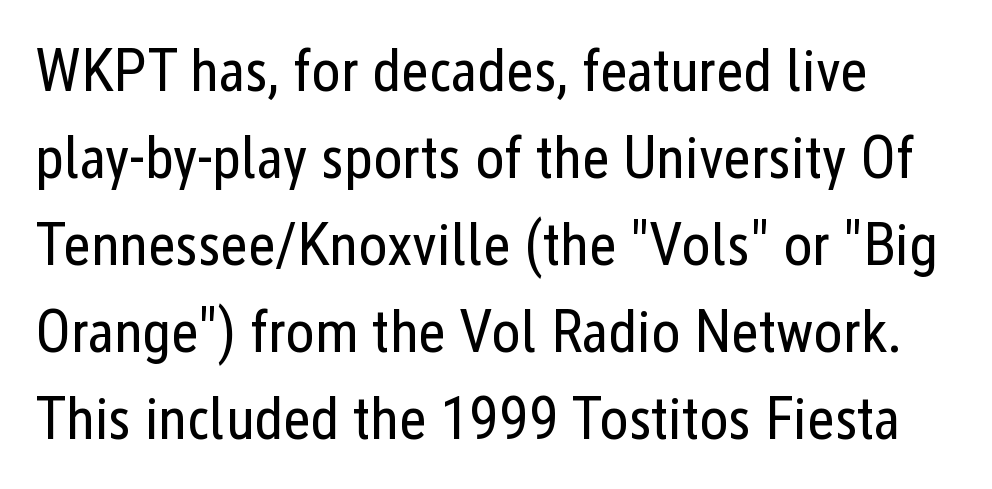
Q: Is the text bold? A: No.
Q: Is the text italic (slanted)? A: No, it is upright.
Q: Is the typeface a serif or a sans-serif typeface? A: Sans-serif.
Q: Is the text underlined? A: No.
Q: Is the spacing between letters normal or unusually wide? A: Normal.
Q: Is the spacing between lines tight, normal or loose? A: Normal.
Q: Width (condensed, normal, or wide)? A: Condensed.
Q: Stroke contrast? A: Low.
Q: x-height? A: Medium.
Q: Monospaced? A: No.
